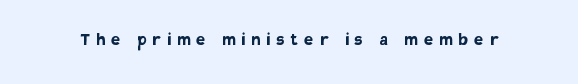
The image shows 20 px bold type, upright; set unusually wide letter spacing (+0.32 em), not underlined.
